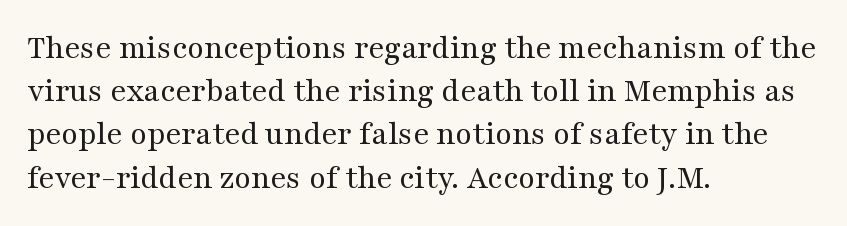
No word sits above an underline. Style check: upright. Is this a fixed-width face? No — the glyphs have proportional, varying widths. Reading down the column, the eye jumps a familiar distance to each next line. The characters display serif detailing at their extremities.
